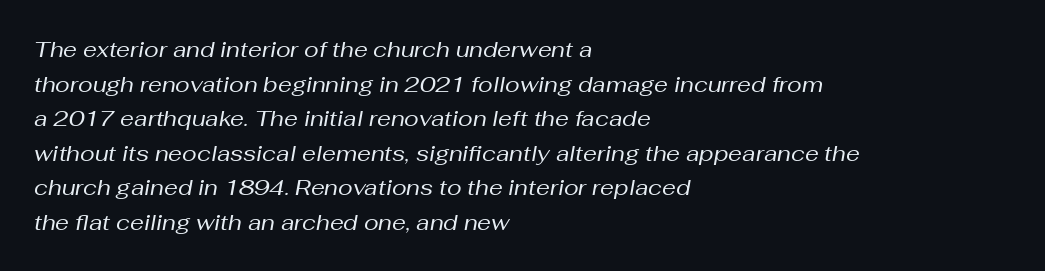
Q: Is the text bold? A: No.
Q: Is the text italic (slanted)? A: Yes, it leans right by about 10 degrees.
Q: Is the text underlined? A: No.
Q: How is the paragraph aligned? A: Left-aligned.
Q: Is the spacing between letters normal or unusually wide? A: Normal.
Q: Is the spacing between lines tight, normal or loose? A: Normal.
